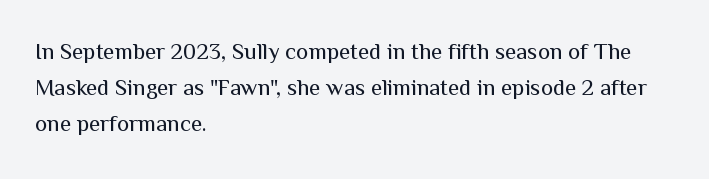
Q: Is the text bold? A: No.
Q: Is the text italic (slanted)? A: No, it is upright.
Q: Is the text underlined? A: No.
Q: How is the paragraph aligned? A: Left-aligned.
Q: Is the spacing between letters normal or unusually wide? A: Normal.
Q: Is the spacing between lines tight, normal or loose? A: Normal.
